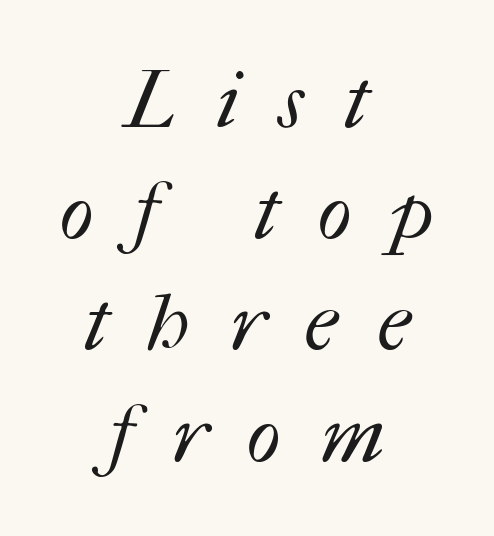
If you measured baseline to baseline, you'd find a middling distance. Each stroke keeps to a modest, everyday thickness or less. Characters follow at a spacing far wider than the type designer built in. Only glyphs here, with clear space below each row.
